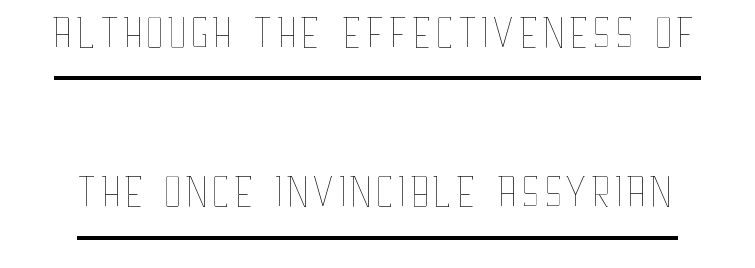
The image shows 66 px thin, condensed type, upright; set loose line spacing (2.41x), normal letter spacing, underlined; low stroke contrast and a large x-height.
